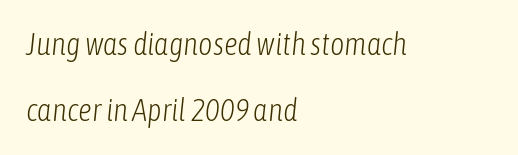
The image shows 31 px light, condensed type, italic (leaning right); set left-aligned, loose line spacing (2.14x), normal letter spacing, not underlined; low stroke contrast and a medium x-height.
